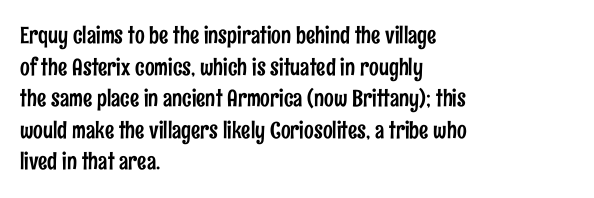
Q: Is the text italic (slanted)? A: No, it is upright.
Q: Is the text underlined? A: No.
Q: How is the paragraph aligned? A: Left-aligned.
Q: Is the spacing between letters normal or unusually wide? A: Normal.
Q: Is the spacing between lines tight, normal or loose? A: Normal.
